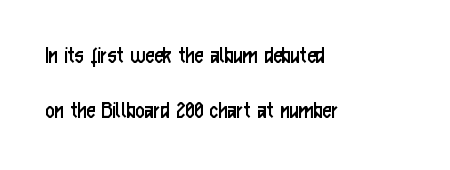
{"italic": "no", "bold": "no", "underline": "no", "align": "left", "line_spacing": "loose", "line_spacing_ratio": 2.21, "letter_spacing": "normal", "letter_spacing_em": 0.0, "glyph_px": 25}
